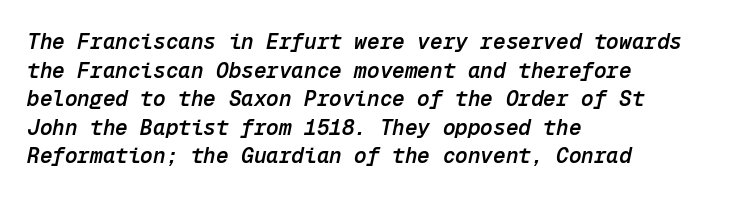
Spacing between characters is what you'd get straight out of the box. Left-aligned paragraph, ragged on the right. This rendering features lettering with no underline. The rows are spaced the way most documents space them.
